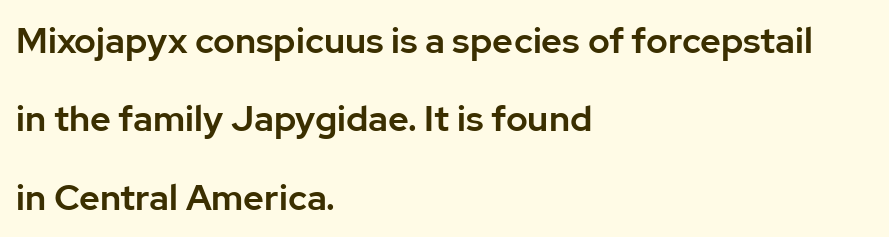
{"serif": "no", "italic": "no", "width": "normal", "stroke_contrast": "low", "x_height": "medium", "monospaced": "no", "underline": "no", "align": "left", "line_spacing": "loose", "line_spacing_ratio": 2.18, "letter_spacing": "normal", "letter_spacing_em": 0.0, "glyph_px": 36}
